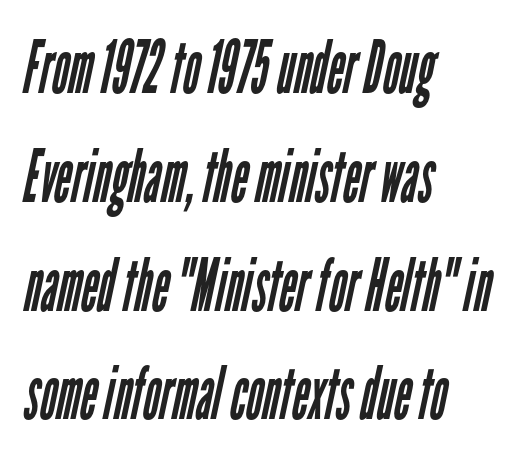
Here the designer chose a conventional face with non-uniform glyph widths. Compared with typical paragraphs, the rows here are spaced about the same. Each line starts at the same left margin while the right side varies. Does extra space separate the letters? No, they use regular spacing. Classification — sans serif. The area under the type is left untouched.
